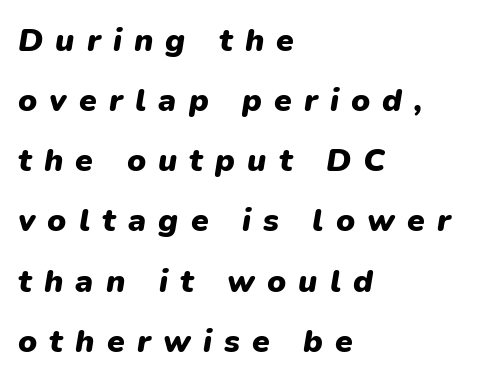
The image shows 32 px heavy type, italic (leaning right); set left-aligned, line spacing 1.88x, unusually wide letter spacing (+0.38 em), not underlined; low stroke contrast and a medium x-height.
